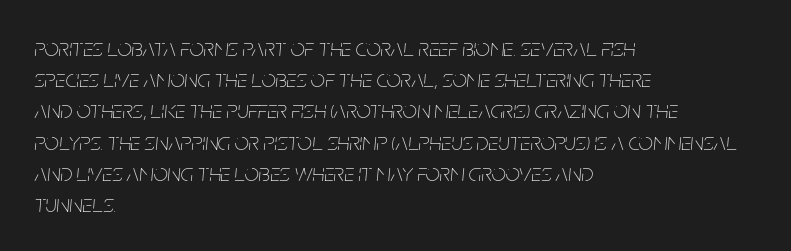
{"italic": "yes", "lean": "right", "slant_degrees": 5, "bold": "no", "underline": "no", "align": "left", "line_spacing": "normal", "line_spacing_ratio": 1.25, "letter_spacing": "normal", "letter_spacing_em": 0.0, "glyph_px": 25}
